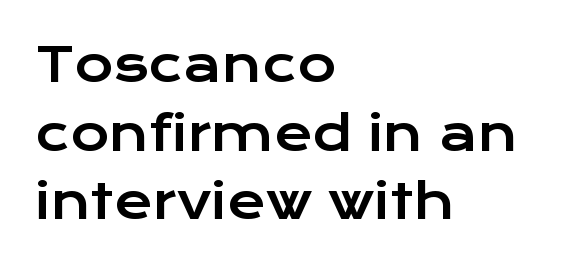
{"serif": "no", "italic": "no", "width": "wide", "stroke_contrast": "low", "x_height": "medium", "monospaced": "no", "underline": "no", "align": "left", "line_spacing": "normal", "line_spacing_ratio": 1.46, "letter_spacing": "normal", "letter_spacing_em": 0.0, "glyph_px": 47}
